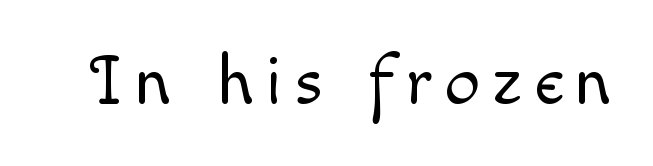
The image shows 70 px light type, upright; set not underlined; a small x-height.
